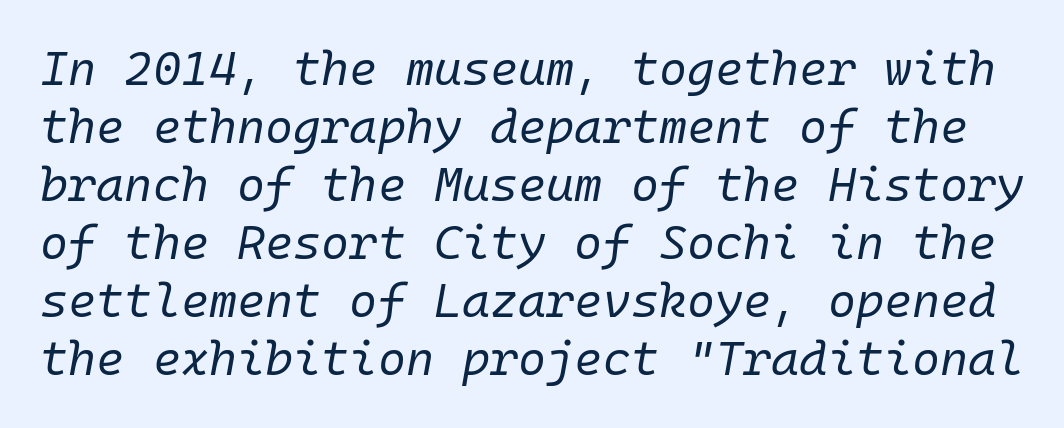
The image shows 48 px regular-weight type, italic (leaning right), monospaced; set line spacing 1.21x, normal letter spacing, not underlined; low stroke contrast and a medium x-height.
